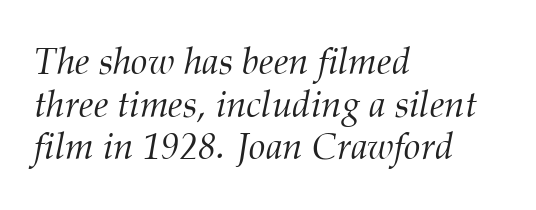
The line-height multiplier appears low, near solid setting. Lines of text with bare space underneath. Nothing heavy about these letters — not bold at all. Emphasis-style slanted type is in use. A typesetter would call this proportional, since set widths differ per character. The text block is weighted toward the left margin, trailing off unevenly rightward.
